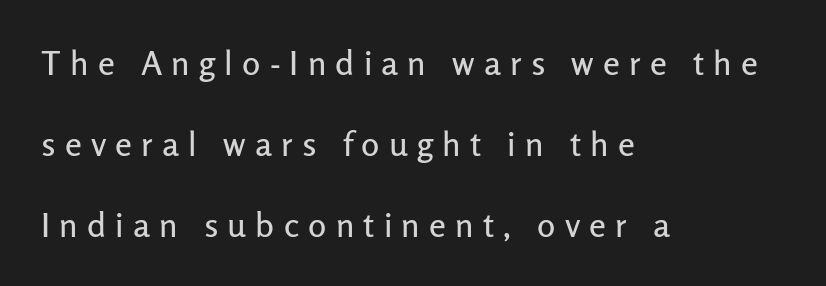
The image shows 34 px sans-serif type, upright; set left-aligned, loose line spacing (2.38x), unusually wide letter spacing (+0.27 em), not underlined; low stroke contrast and a medium x-height.
